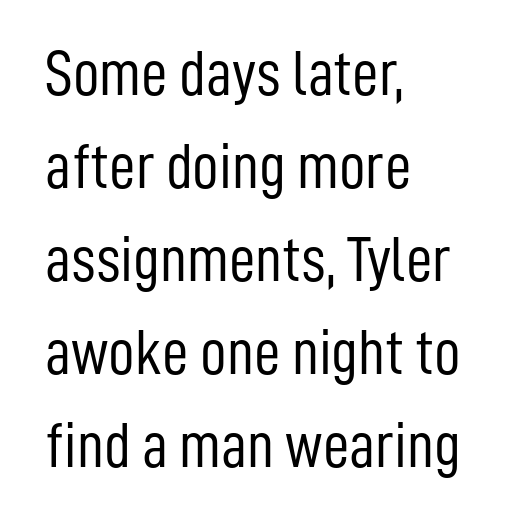
{"serif": "no", "italic": "no", "bold": "no", "weight": "light", "width": "condensed", "stroke_contrast": "low", "x_height": "medium", "monospaced": "no", "underline": "no", "align": "left", "line_spacing": "normal", "line_spacing_ratio": 1.43, "letter_spacing": "normal", "letter_spacing_em": 0.0, "glyph_px": 65}
